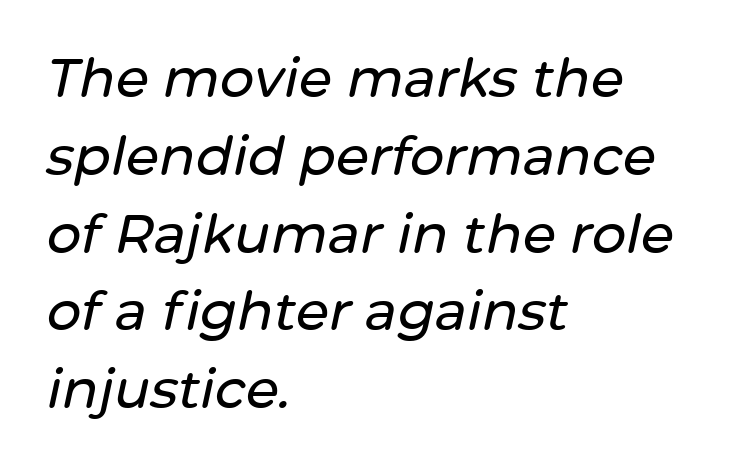
{"italic": "yes", "lean": "right", "slant_degrees": 12, "width": "normal", "stroke_contrast": "low", "x_height": "medium", "monospaced": "no", "underline": "no", "align": "left", "line_spacing": "normal", "line_spacing_ratio": 1.44, "letter_spacing": "normal", "letter_spacing_em": 0.0, "glyph_px": 54}
